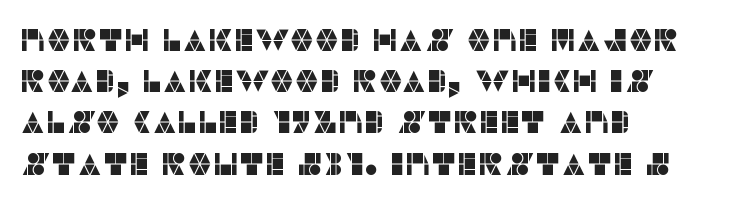
Looks like regular typesetting: each glyph gets only the width it needs. The type family on display is of the sans-serif kind. Ordinary non-slanted type is in use. Every row of glyphs begins at an identical x-position on the left. Between one letter and the next there's only the usual sliver of space.
